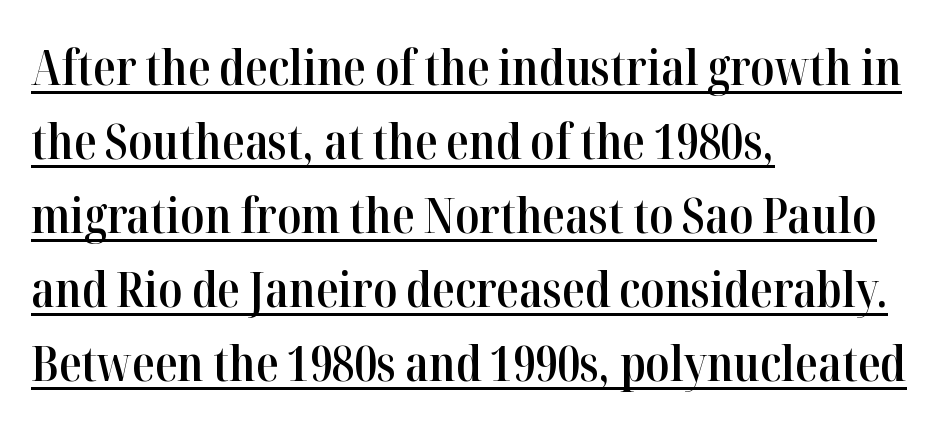
Q: Is the text bold? A: Semi-bold.
Q: Is the text italic (slanted)? A: No, it is upright.
Q: Is the typeface a serif or a sans-serif typeface? A: Serif.
Q: Is the text underlined? A: Yes.
Q: How is the paragraph aligned? A: Left-aligned.
Q: Is the spacing between letters normal or unusually wide? A: Normal.
Q: Is the spacing between lines tight, normal or loose? A: Normal.
Q: Width (condensed, normal, or wide)? A: Condensed.
Q: Stroke contrast? A: High.
Q: x-height? A: Medium.
Q: Monospaced? A: No.
